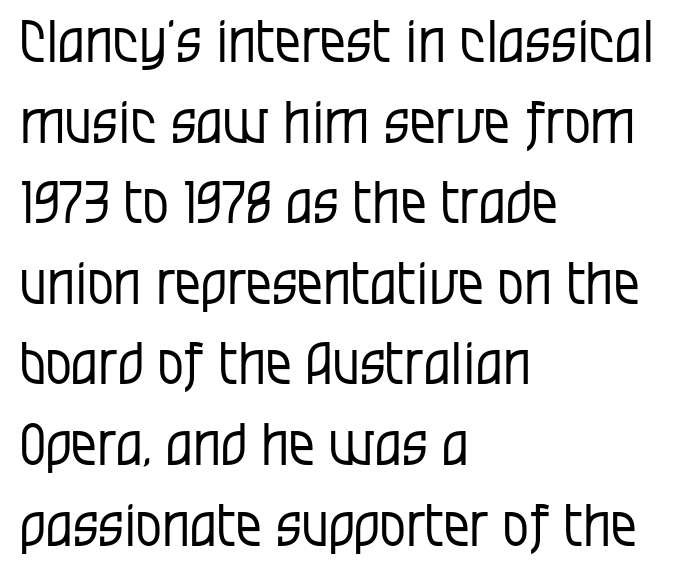
This sample uses plain, unmodified letter spacing. The passage is arranged the way most books set body copy — flush left. Lines of text with bare space underneath. The axis of the letterforms is exactly vertical.
